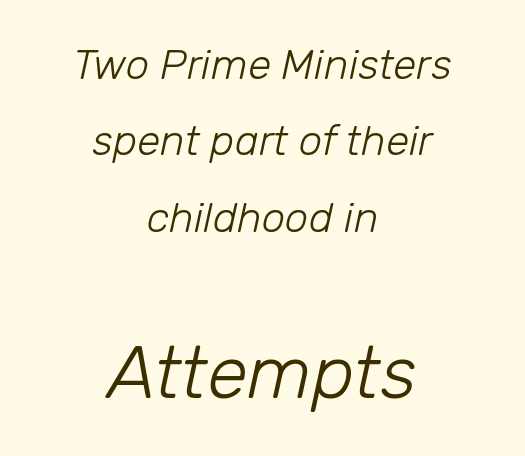
Nothing unusual about the tracking: characters are spaced as the font intends. The rendering uses natural spacing where letterforms have individual widths. The weight would be labelled regular, book, light, or lighter still. If you squint, the bottom block still reads clearly — it's the larger of the two. The letters are slanted; this is an italic face. No word sits above an underline.
